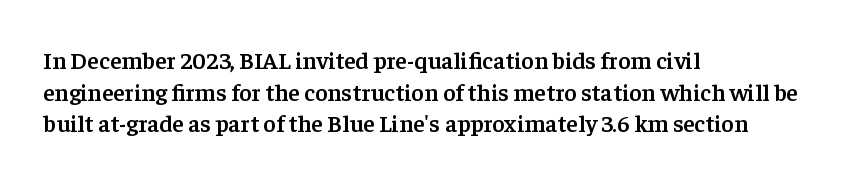
{"italic": "no", "bold": "semi", "underline": "no", "align": "left", "line_spacing": "normal", "line_spacing_ratio": 1.32, "letter_spacing": "normal", "letter_spacing_em": 0.0, "glyph_px": 24}
